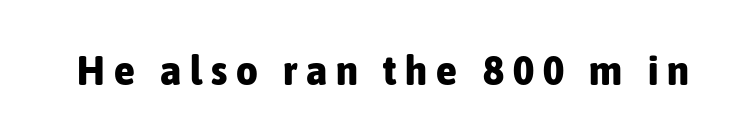
The image shows 42 px bold, condensed sans-serif type, upright; set unusually wide letter spacing (+0.21 em), not underlined; low stroke contrast and a medium x-height.
